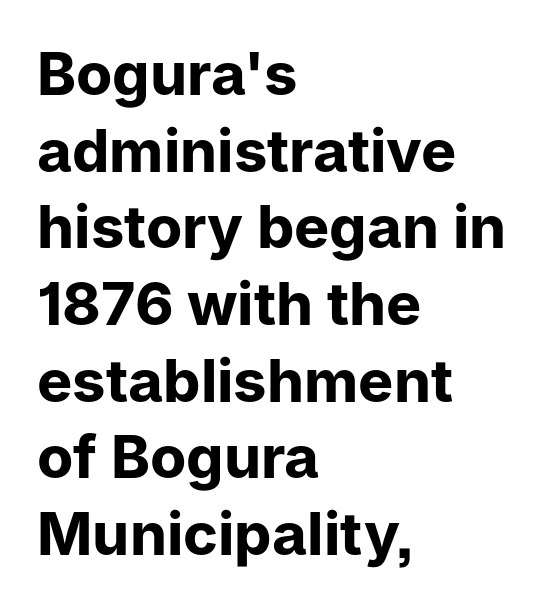
The image shows 59 px bold sans-serif type, upright; set left-aligned, normal line spacing (1.3x), normal letter spacing, not underlined; low stroke contrast and a medium x-height.
